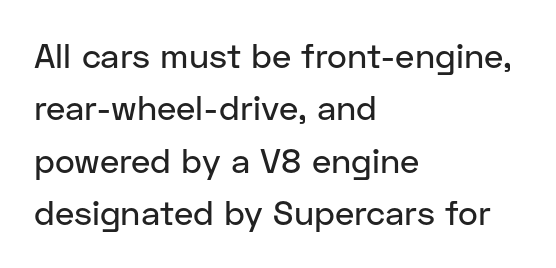
Note the varied advance widths — an 'i' is clearly narrower than an 'm'. Notice how the stems are strictly vertical — no italics here. Descender tails drop into unmarked territory. The designer left line spacing at the default. What stands out about the letter spacing? Nothing — it is the standard amount. Typeset ragged right — the left edge is the straight one.
